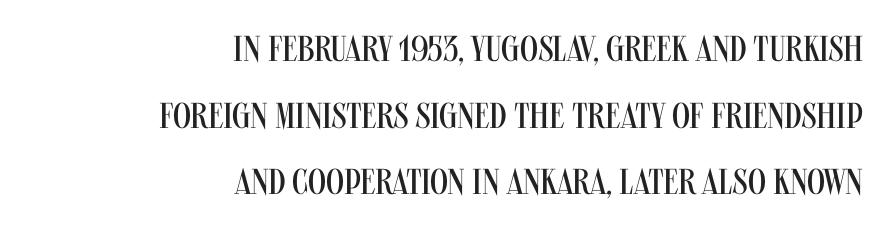
{"serif": "no", "italic": "no", "bold": "no", "weight": "regular", "width": "condensed", "stroke_contrast": "medium", "x_height": "large", "monospaced": "no", "underline": "no", "align": "right", "line_spacing_ratio": 1.85, "letter_spacing": "normal", "letter_spacing_em": 0.0, "glyph_px": 36}
